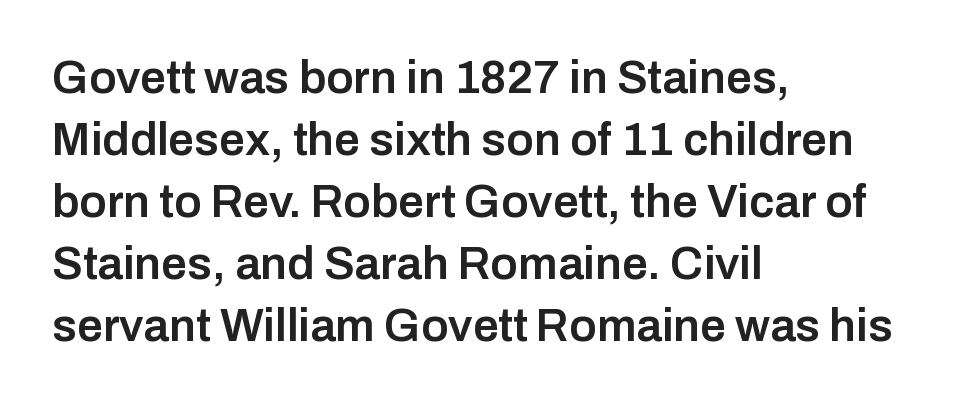
The typesetting leans somewhat heavy: a semibold. Short note: letters normally spaced. Short and long lines alike share a common starting point at left. Stroke terminals: plain, sans-serif.
